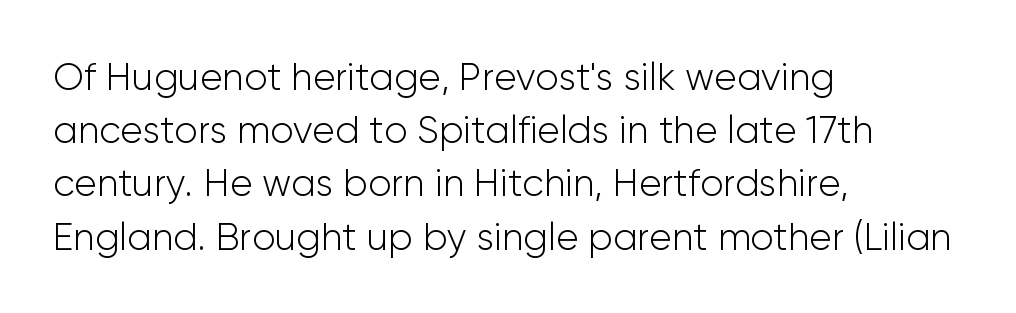
{"serif": "no", "italic": "no", "bold": "no", "weight": "light", "width": "normal", "stroke_contrast": "low", "x_height": "medium", "monospaced": "no", "underline": "no", "align": "left", "line_spacing": "normal", "line_spacing_ratio": 1.4, "letter_spacing": "normal", "letter_spacing_em": 0.0, "glyph_px": 38}
